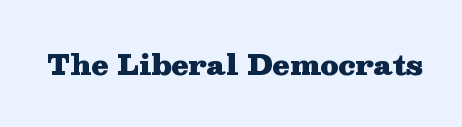
Q: Is the text bold? A: Yes.
Q: Is the text italic (slanted)? A: No, it is upright.
Q: Is the typeface a serif or a sans-serif typeface? A: Serif.
Q: Is the text underlined? A: No.
Q: Is the spacing between letters normal or unusually wide? A: Normal.
Q: Width (condensed, normal, or wide)? A: Wide.
Q: Stroke contrast? A: Medium.
Q: x-height? A: Medium.
Q: Monospaced? A: No.
